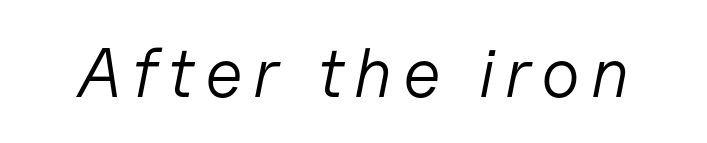
Q: Is the text bold? A: No.
Q: Is the text italic (slanted)? A: Yes, it leans right by about 11 degrees.
Q: Is the text underlined? A: No.
Q: Width (condensed, normal, or wide)? A: Normal.
Q: Stroke contrast? A: Low.
Q: x-height? A: Medium.
Q: Monospaced? A: No.
